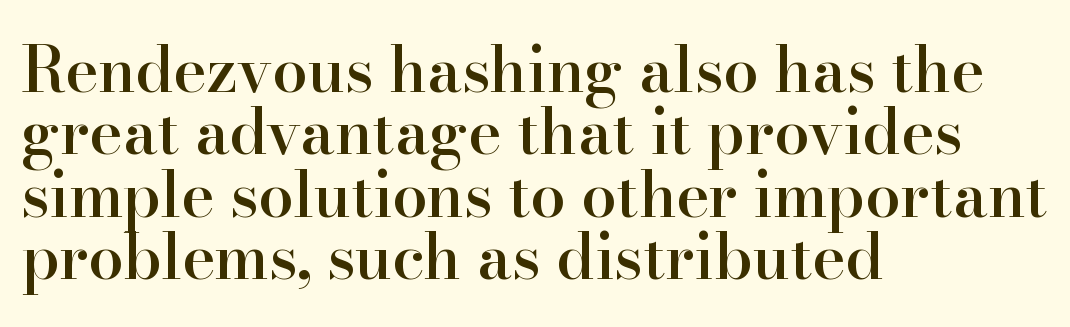
The image shows 63 px semibold serif type, upright; set left-aligned, tight line spacing (0.99x), normal letter spacing, not underlined; high stroke contrast and a small x-height.
